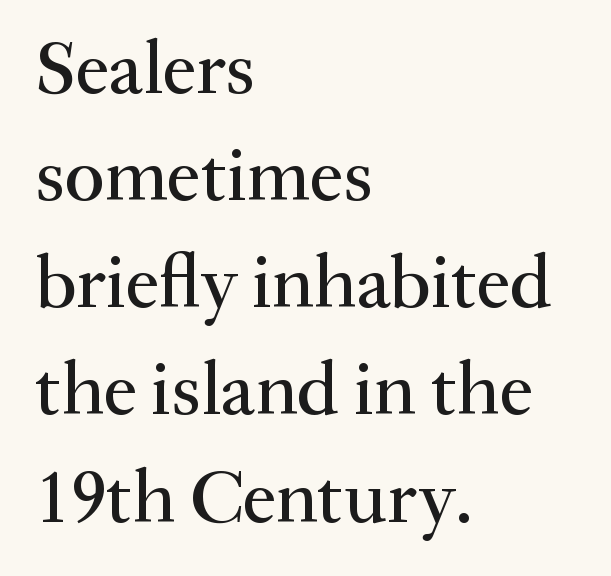
Q: Is the text italic (slanted)? A: No, it is upright.
Q: Is the typeface a serif or a sans-serif typeface? A: Serif.
Q: Is the text underlined? A: No.
Q: How is the paragraph aligned? A: Left-aligned.
Q: Is the spacing between letters normal or unusually wide? A: Normal.
Q: Is the spacing between lines tight, normal or loose? A: Normal.
Q: Width (condensed, normal, or wide)? A: Normal.
Q: Stroke contrast? A: Medium.
Q: x-height? A: Small.
Q: Monospaced? A: No.
